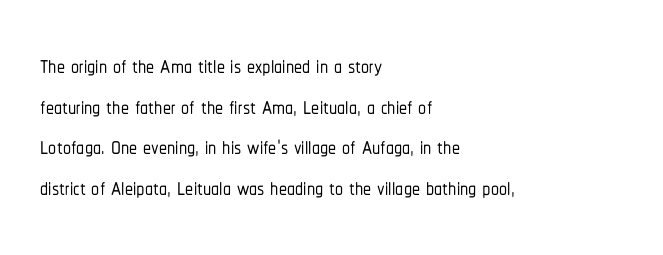
Q: Is the text italic (slanted)? A: No, it is upright.
Q: Is the typeface a serif or a sans-serif typeface? A: Sans-serif.
Q: Is the text underlined? A: No.
Q: How is the paragraph aligned? A: Left-aligned.
Q: Is the spacing between letters normal or unusually wide? A: Normal.
Q: Is the spacing between lines tight, normal or loose? A: Normal.
Q: Width (condensed, normal, or wide)? A: Condensed.
Q: Stroke contrast? A: Low.
Q: x-height? A: Medium.
Q: Monospaced? A: No.
